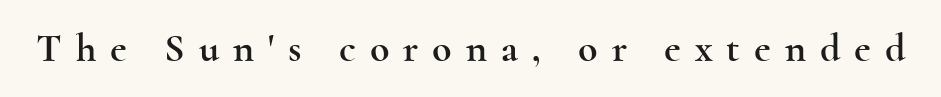
Q: Is the text italic (slanted)? A: No, it is upright.
Q: Is the typeface a serif or a sans-serif typeface? A: Serif.
Q: Is the text underlined? A: No.
Q: Is the spacing between letters normal or unusually wide? A: Unusually wide.
Q: Width (condensed, normal, or wide)? A: Wide.
Q: x-height? A: Small.
Q: Monospaced? A: No.
